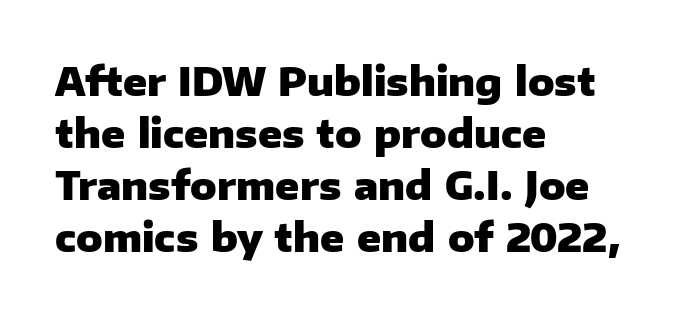
Horizontal bands of white between lines are of average thickness. Standard letterfit; no display-style spreading of the glyphs. You could not count columns in this text — the font is proportionally spaced. Set as a true bold cut, around the 700 mark. Type without underlining. The letters carry no serifs — their stems end cleanly without finishing strokes.
